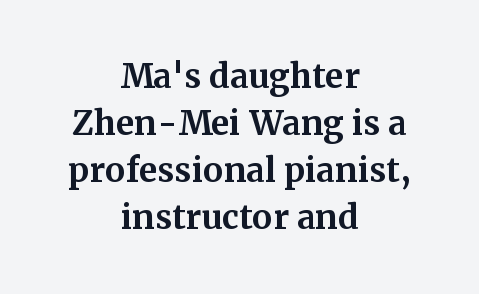
The image shows 33 px bold serif type, upright; set centered, normal line spacing (1.42x), normal letter spacing, not underlined; medium stroke contrast and a medium x-height.
